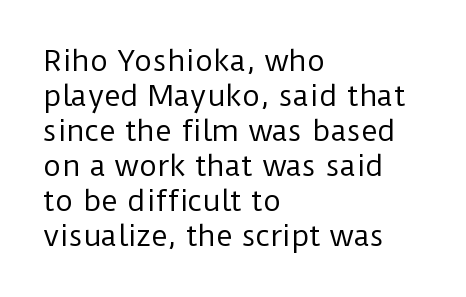
Q: Is the text bold? A: No.
Q: Is the text italic (slanted)? A: No, it is upright.
Q: Is the typeface a serif or a sans-serif typeface? A: Sans-serif.
Q: Is the text underlined? A: No.
Q: How is the paragraph aligned? A: Left-aligned.
Q: Is the spacing between letters normal or unusually wide? A: Normal.
Q: Is the spacing between lines tight, normal or loose? A: Normal.
Q: Width (condensed, normal, or wide)? A: Normal.
Q: Stroke contrast? A: Low.
Q: x-height? A: Medium.
Q: Monospaced? A: No.
